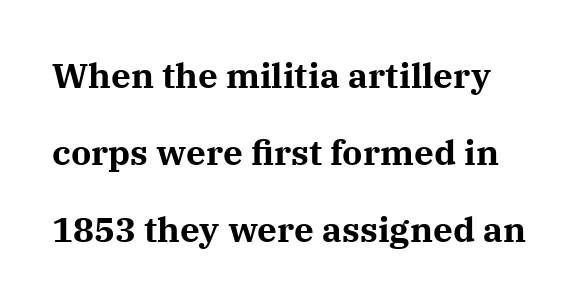
{"serif": "yes", "italic": "no", "bold": "yes", "weight": "bold", "width": "normal", "stroke_contrast": "medium", "x_height": "medium", "monospaced": "no", "underline": "no", "line_spacing": "loose", "line_spacing_ratio": 2.2, "letter_spacing": "normal", "letter_spacing_em": 0.0, "glyph_px": 35}
